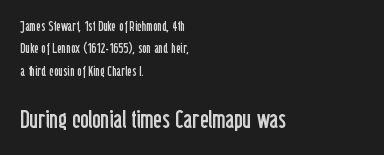
Q: Is the text bold? A: No.
Q: Is the text italic (slanted)? A: No, it is upright.
Q: Is the text underlined? A: No.
Q: How is the paragraph aligned? A: Left-aligned.
Q: Is the spacing between letters normal or unusually wide? A: Normal.
Q: Is the spacing between lines tight, normal or loose? A: Normal.
Q: Which block of text is set in a larger size, the first (top) or the second (bottom)? A: The second (bottom) one.
